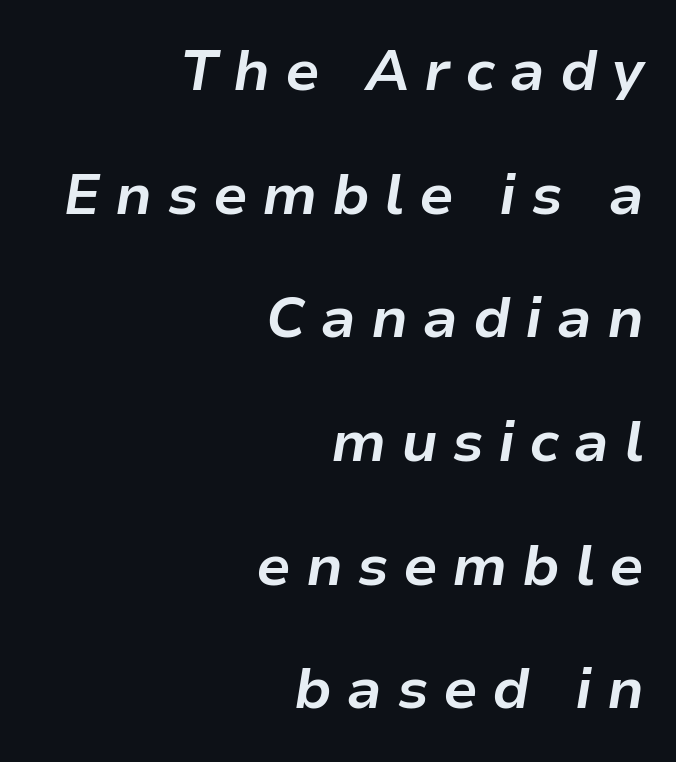
The image shows 57 px bold type, italic (leaning right); set right-aligned, loose line spacing (2.17x), unusually wide letter spacing (+0.25 em), not underlined; low stroke contrast and a medium x-height.
